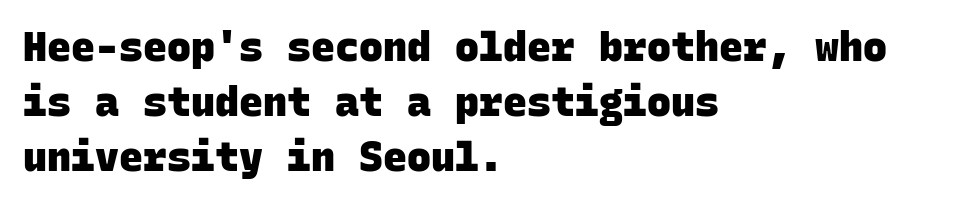
The image shows 40 px heavy sans-serif type, monospaced; set left-aligned, normal line spacing (1.37x), normal letter spacing, not underlined; low stroke contrast and a large x-height.
